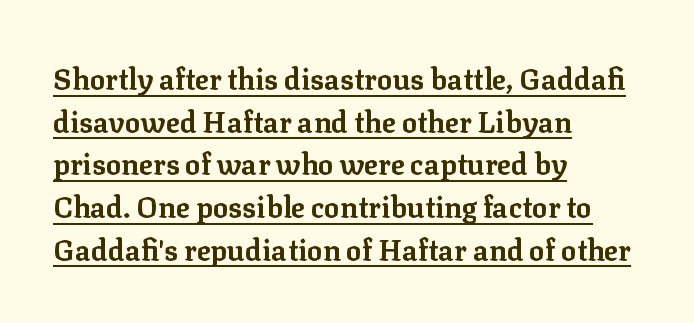
Q: Is the text bold? A: Yes.
Q: Is the text italic (slanted)? A: No, it is upright.
Q: Is the typeface a serif or a sans-serif typeface? A: Serif.
Q: Is the text underlined? A: Yes.
Q: How is the paragraph aligned? A: Left-aligned.
Q: Is the spacing between letters normal or unusually wide? A: Normal.
Q: Is the spacing between lines tight, normal or loose? A: Normal.
Q: Width (condensed, normal, or wide)? A: Normal.
Q: Stroke contrast? A: Low.
Q: x-height? A: Medium.
Q: Monospaced? A: No.
